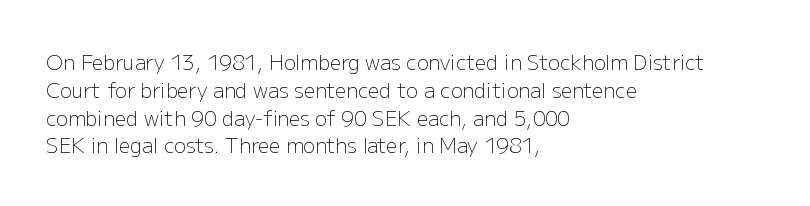
The image shows 20 px text type, upright; set left-aligned, normal line spacing (1.39x), normal letter spacing, not underlined.
